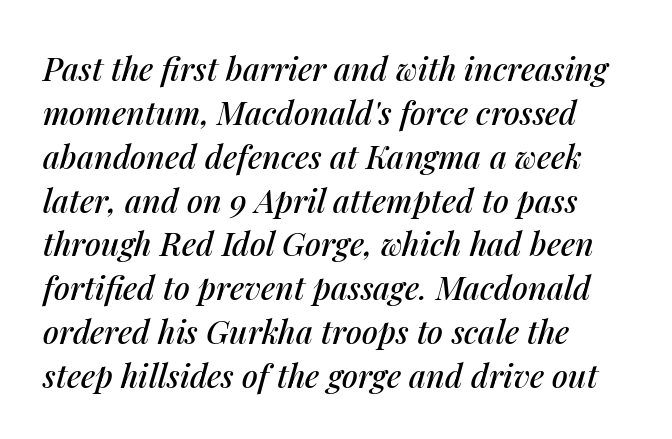
Q: Is the text italic (slanted)? A: Yes, it leans right by about 14 degrees.
Q: Is the text underlined? A: No.
Q: How is the paragraph aligned? A: Left-aligned.
Q: Is the spacing between letters normal or unusually wide? A: Normal.
Q: Is the spacing between lines tight, normal or loose? A: Normal.
Q: Width (condensed, normal, or wide)? A: Normal.
Q: Stroke contrast? A: Medium.
Q: x-height? A: Medium.
Q: Monospaced? A: No.
